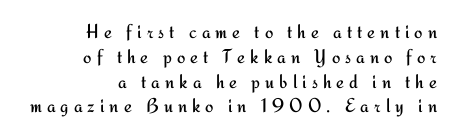
Q: Is the text bold? A: No.
Q: Is the text italic (slanted)? A: No, it is upright.
Q: Is the text underlined? A: No.
Q: How is the paragraph aligned? A: Right-aligned.
Q: Is the spacing between letters normal or unusually wide? A: Unusually wide.
